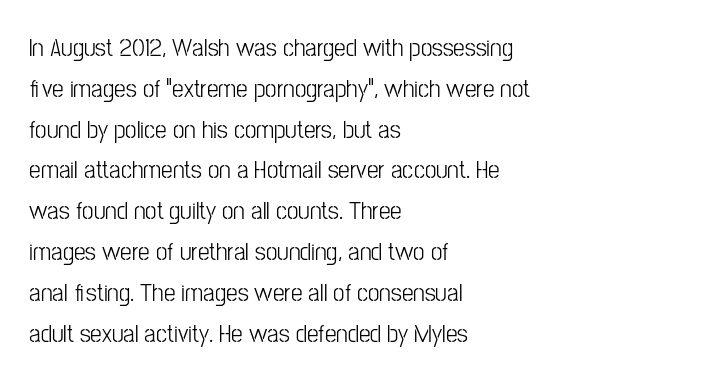
{"italic": "no", "underline": "no", "align": "left", "line_spacing": "normal", "line_spacing_ratio": 1.57, "letter_spacing": "normal", "letter_spacing_em": 0.0, "glyph_px": 26}
